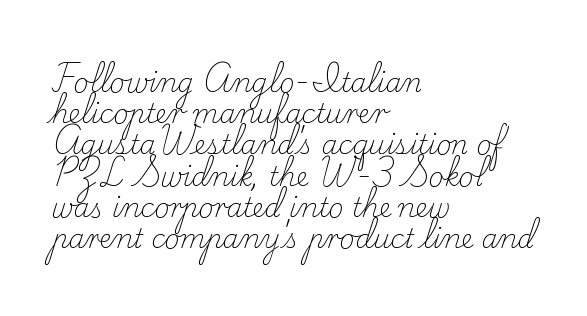
One-word summary of the alignment: left. In terms of letterspacing, this is plain default setting. The words here are not underlined. The characters are drawn with everyday or finer stroke widths.
